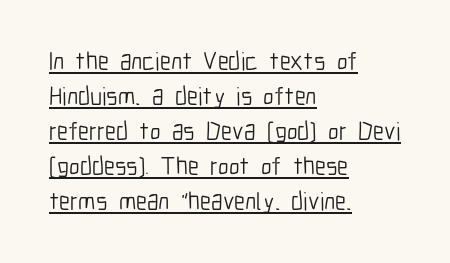
Where is the straight margin? On the left. Every stem runs plumb, perpendicular to the baseline. The lettering is marked with a stroke running underneath it. You could call the tracking neutral — neither tight nor loose. The typesetting does not lean heavy: it is not bold.
